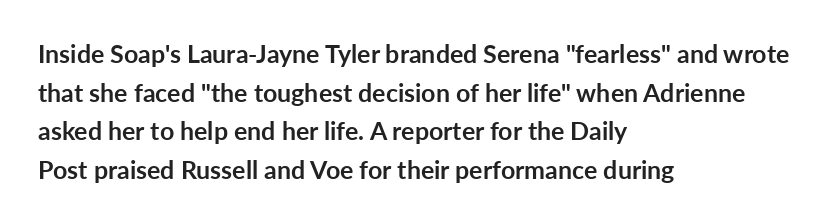
Q: Is the text bold? A: Yes.
Q: Is the text italic (slanted)? A: No, it is upright.
Q: Is the text underlined? A: No.
Q: How is the paragraph aligned? A: Left-aligned.
Q: Is the spacing between letters normal or unusually wide? A: Normal.
Q: Is the spacing between lines tight, normal or loose? A: Normal.
